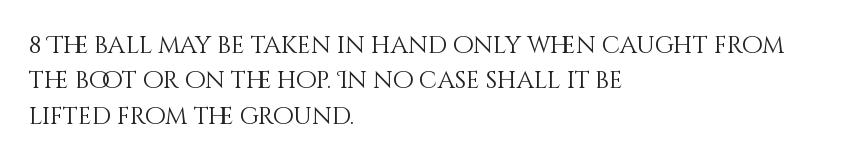
The image shows 24 px text type, upright; set left-aligned, normal line spacing (1.47x), normal letter spacing, not underlined.
